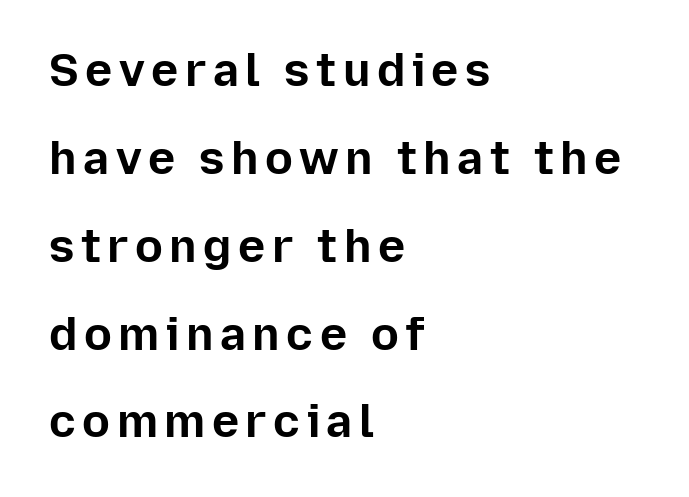
These lines carry a lot of weight — the face is fully bold. Does the lettering tilt? It doesn't — this is upright. No feet cap the strokes, marking this as sans-serif type. Alignment: flush left.
